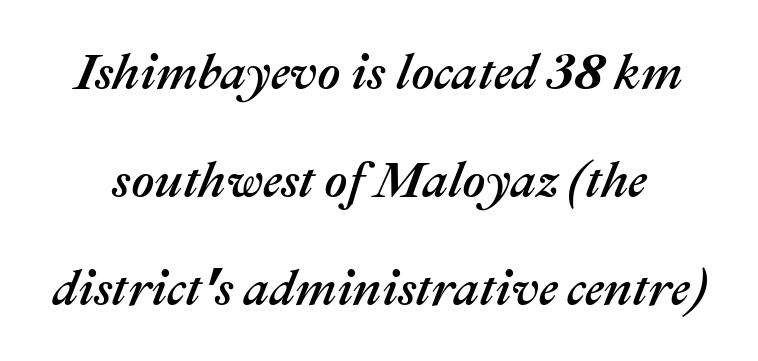
The image shows 50 px text type, italic (leaning right); set loose line spacing (2.16x), normal letter spacing, not underlined; medium stroke contrast and a medium x-height.
